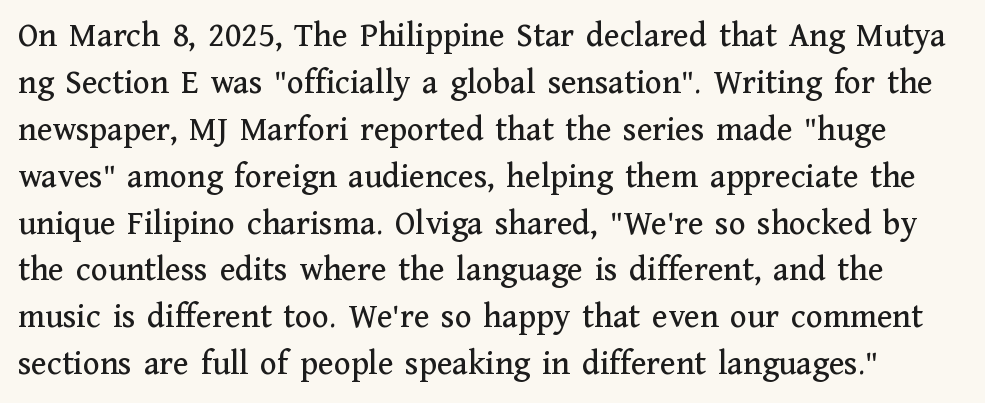
{"serif": "yes", "italic": "no", "width": "normal", "stroke_contrast": "medium", "x_height": "medium", "monospaced": "no", "underline": "no", "line_spacing": "normal", "line_spacing_ratio": 1.34, "letter_spacing": "normal", "letter_spacing_em": 0.0, "glyph_px": 35}
